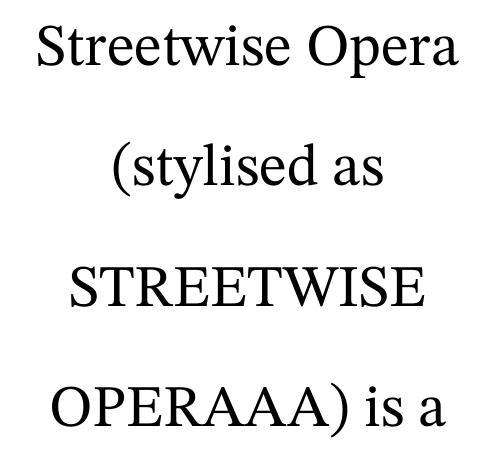
Neither beginnings nor endings align; midpoints do. A typesetter would call this proportional, since set widths differ per character. Regarding serifs, this sample has them. Line spacing here is loose. Each word holds together tightly as a unit, with standard inter-letter gaps.
